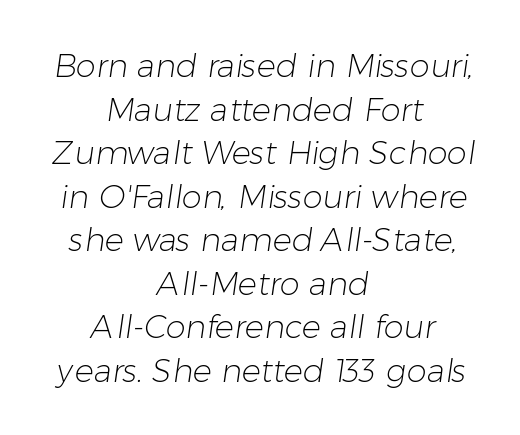
The image shows 32 px light sans-serif type; set centered, normal line spacing (1.36x), normal letter spacing, not underlined; low stroke contrast and a medium x-height.
